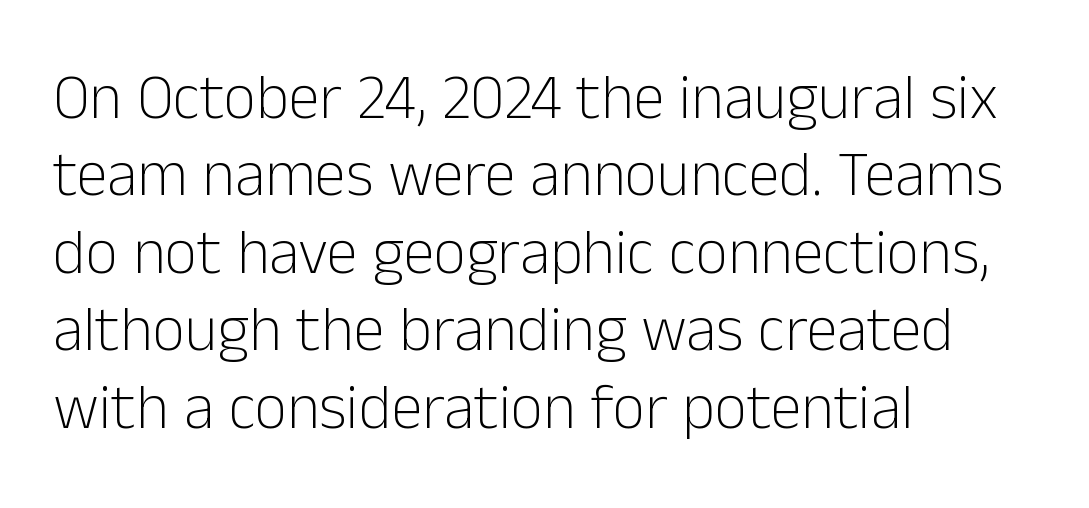
Q: Is the text bold? A: No.
Q: Is the text italic (slanted)? A: No, it is upright.
Q: Is the typeface a serif or a sans-serif typeface? A: Sans-serif.
Q: Is the text underlined? A: No.
Q: How is the paragraph aligned? A: Left-aligned.
Q: Is the spacing between letters normal or unusually wide? A: Normal.
Q: Width (condensed, normal, or wide)? A: Normal.
Q: Stroke contrast? A: Low.
Q: x-height? A: Medium.
Q: Monospaced? A: No.
